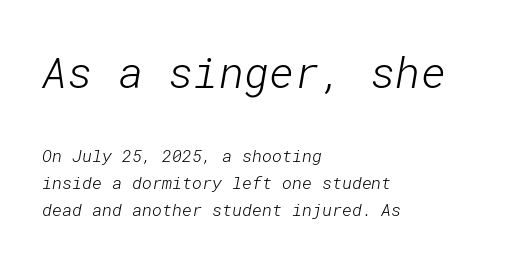
The lines are quadded left. Beneath every word, the page is bare. On a weight scale, this lands at 450 or below. Students, observe: this is what conventionally led text looks like.
